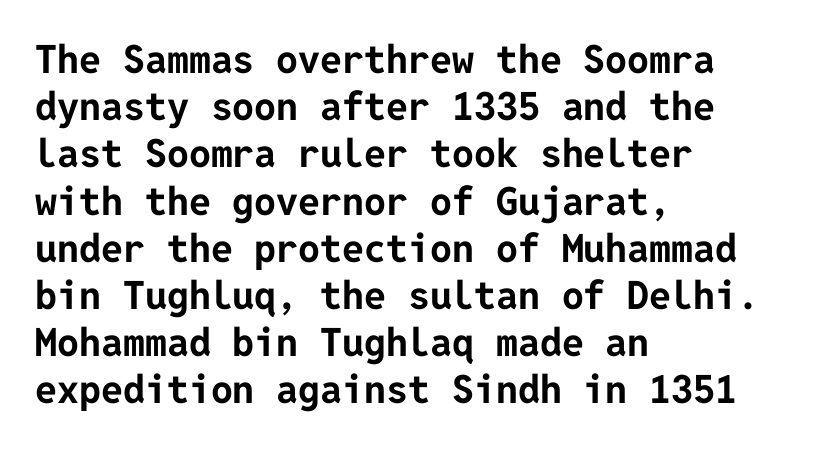
{"serif": "no", "italic": "no", "bold": "yes", "weight": "bold", "width": "normal", "stroke_contrast": "low", "x_height": "medium", "underline": "no", "align": "left", "line_spacing_ratio": 1.21, "letter_spacing": "normal", "letter_spacing_em": 0.0, "glyph_px": 39}
